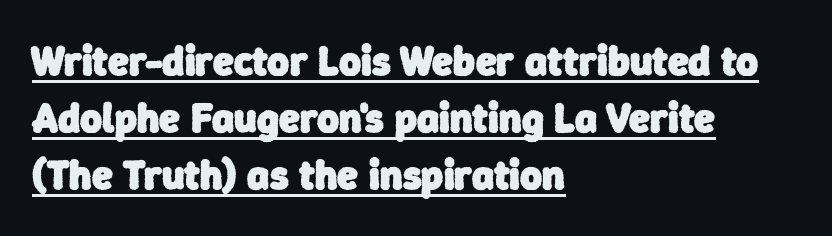
Q: Is the text bold? A: Yes.
Q: Is the typeface a serif or a sans-serif typeface? A: Sans-serif.
Q: Is the text underlined? A: Yes.
Q: How is the paragraph aligned? A: Left-aligned.
Q: Is the spacing between letters normal or unusually wide? A: Normal.
Q: Is the spacing between lines tight, normal or loose? A: Normal.
Q: Width (condensed, normal, or wide)? A: Normal.
Q: Stroke contrast? A: Low.
Q: x-height? A: Medium.
Q: Monospaced? A: No.
